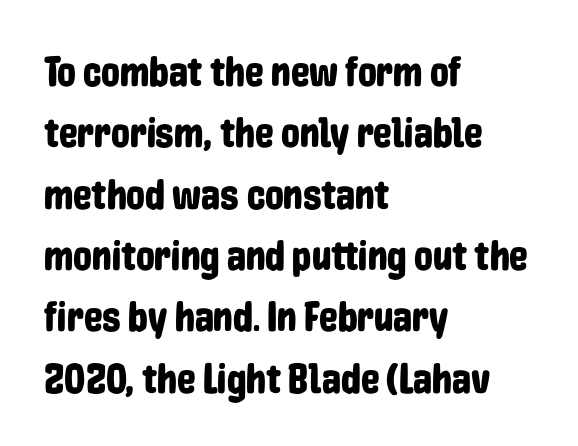
Each row of text sits above clean, open space. Each letter keeps its own natural width here, so spacing adapts to shape. Every character sits straight up, as roman type does. Each word holds together tightly as a unit, with standard inter-letter gaps. Left-aligned paragraph, ragged on the right. This sample uses a sans-serif face.
